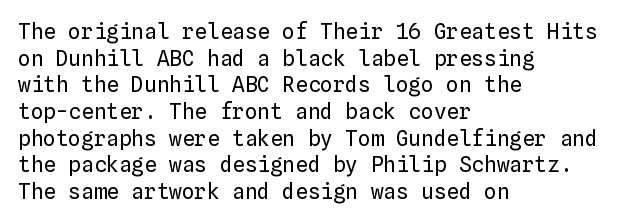
{"italic": "no", "bold": "no", "underline": "no", "align": "left", "line_spacing": "normal", "line_spacing_ratio": 1.27, "letter_spacing": "normal", "letter_spacing_em": 0.0, "glyph_px": 21}
